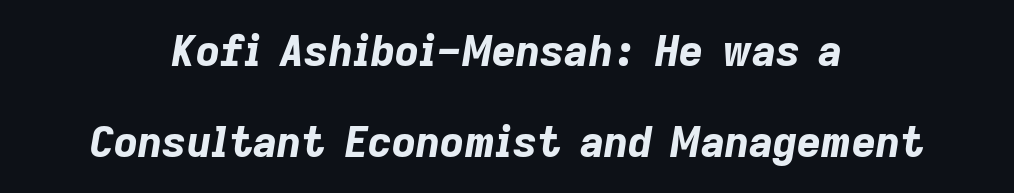
The image shows 42 px bold type, italic (leaning right); set centered, loose line spacing (2.16x), normal letter spacing, not underlined; low stroke contrast and a medium x-height.
